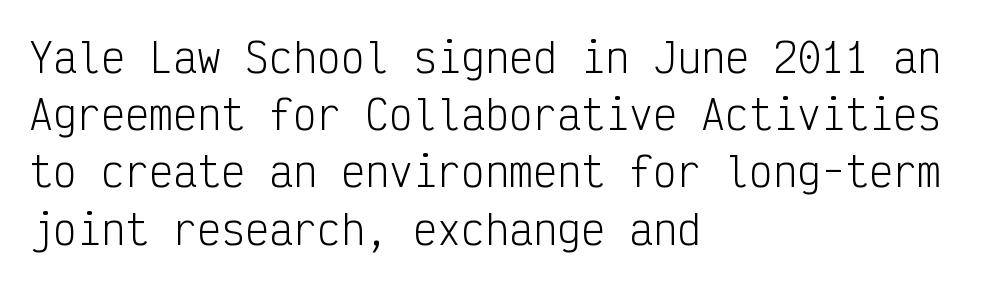
Glance below the letters and you will spot only blank space. The typography opts for an upright posture over an oblique one. Between one letter and the next there's only the usual sliver of space. Notice how descenders clear the ascenders below comfortably — that's standard leading. The passage shown is typed in a monospace face where columns stay perfectly aligned. The letters carry no serifs — their stems end cleanly without finishing strokes.
